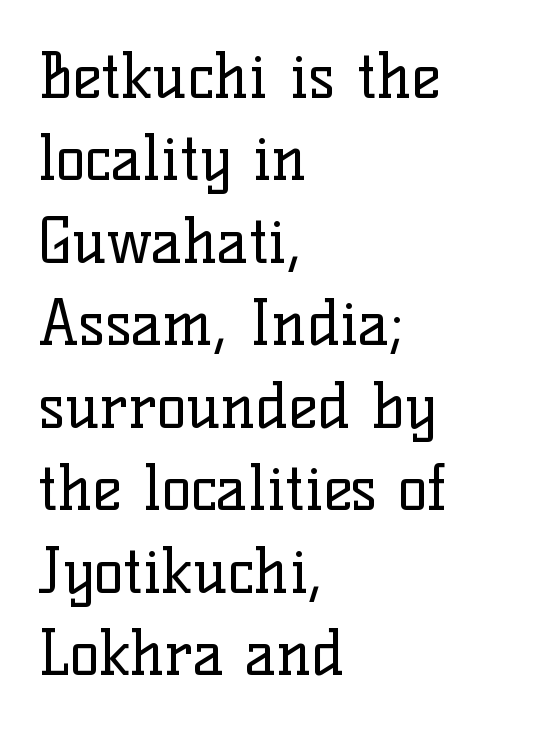
Q: Is the text bold? A: No.
Q: Is the text italic (slanted)? A: No, it is upright.
Q: Is the typeface a serif or a sans-serif typeface? A: Serif.
Q: Is the text underlined? A: No.
Q: How is the paragraph aligned? A: Left-aligned.
Q: Is the spacing between letters normal or unusually wide? A: Normal.
Q: Is the spacing between lines tight, normal or loose? A: Normal.
Q: Width (condensed, normal, or wide)? A: Normal.
Q: Stroke contrast? A: Low.
Q: x-height? A: Medium.
Q: Monospaced? A: No.
